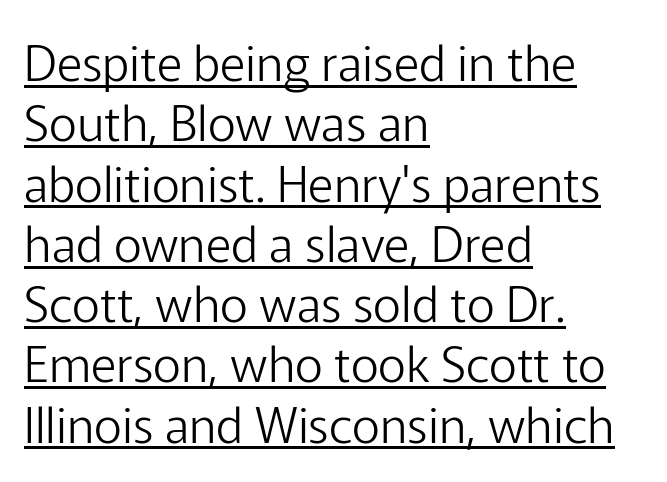
{"serif": "no", "italic": "no", "bold": "no", "weight": "light", "width": "normal", "stroke_contrast": "low", "x_height": "medium", "monospaced": "no", "underline": "yes", "align": "left", "line_spacing_ratio": 1.23, "letter_spacing": "normal", "letter_spacing_em": 0.0, "glyph_px": 49}
